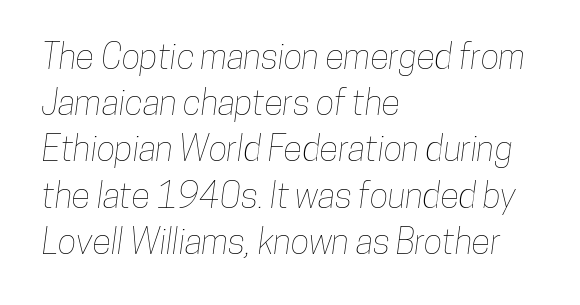
The image shows 35 px condensed type; set left-aligned, normal line spacing (1.32x), normal letter spacing, not underlined; low stroke contrast and a medium x-height.
